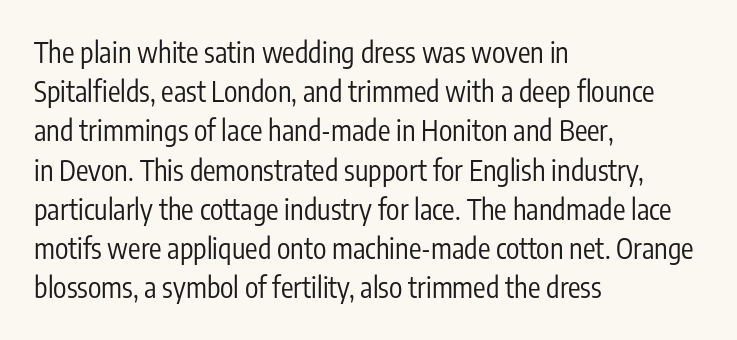
The image shows 28 px regular-weight, condensed sans-serif type, upright; set left-aligned, normal line spacing (1.4x), normal letter spacing, not underlined; low stroke contrast and a medium x-height.
